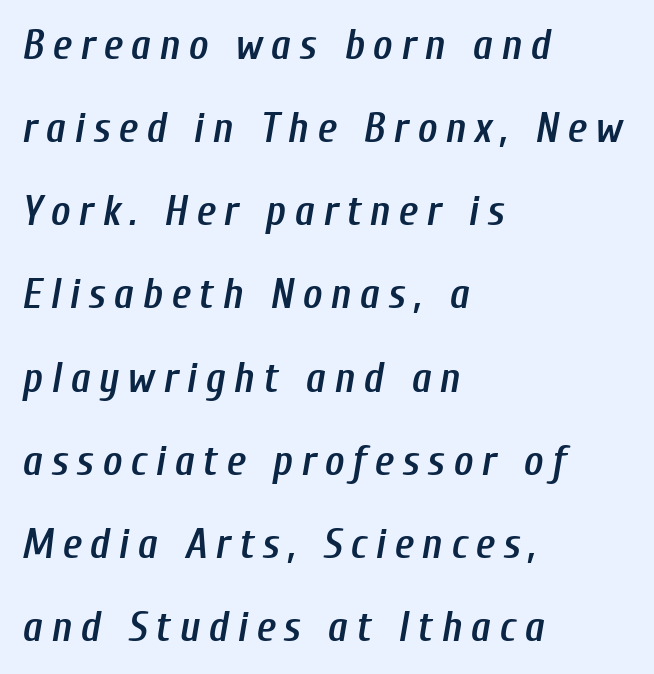
Q: Is the text bold? A: Semi-bold.
Q: Is the text italic (slanted)? A: Yes, it leans right by about 10 degrees.
Q: Is the text underlined? A: No.
Q: How is the paragraph aligned? A: Left-aligned.
Q: Is the spacing between letters normal or unusually wide? A: Unusually wide.
Q: Is the spacing between lines tight, normal or loose? A: Loose.
Q: Width (condensed, normal, or wide)? A: Condensed.
Q: Stroke contrast? A: Low.
Q: x-height? A: Medium.
Q: Monospaced? A: No.
